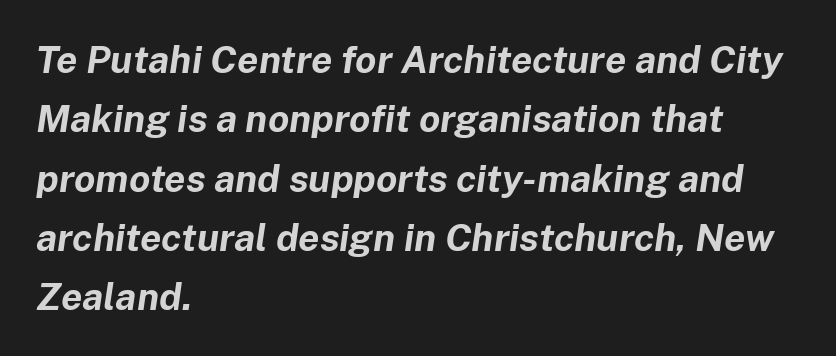
Q: Is the text bold? A: Yes.
Q: Is the text italic (slanted)? A: Yes, it leans right by about 8 degrees.
Q: Is the text underlined? A: No.
Q: How is the paragraph aligned? A: Left-aligned.
Q: Is the spacing between letters normal or unusually wide? A: Normal.
Q: Is the spacing between lines tight, normal or loose? A: Normal.
Q: Width (condensed, normal, or wide)? A: Normal.
Q: Stroke contrast? A: Low.
Q: x-height? A: Medium.
Q: Monospaced? A: No.
